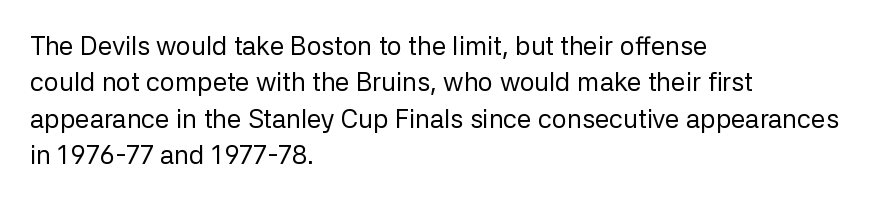
Short and long lines alike share a common starting point at left. The typeface has the unassuming heft of standard copy or less. Is the letter spacing exaggerated? No — it looks like the ordinary default. Has an underline been added? It has not. Posture: vertical.
